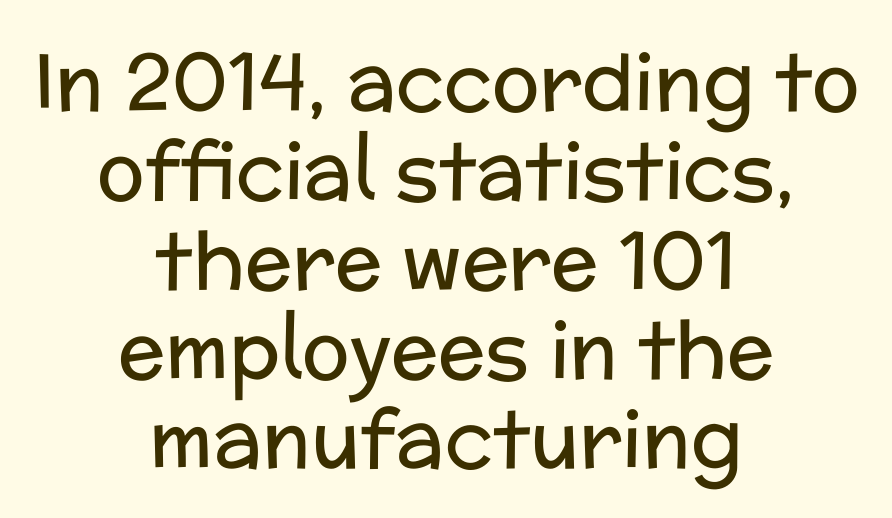
The image shows 79 px regular-weight sans-serif type, upright; set centered, tight line spacing (1.13x), normal letter spacing, not underlined; low stroke contrast and a medium x-height.
